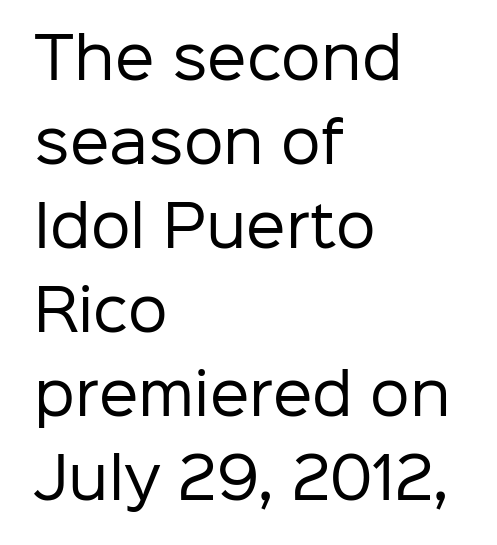
{"serif": "no", "italic": "no", "bold": "no", "weight": "regular", "width": "normal", "stroke_contrast": "low", "x_height": "medium", "monospaced": "no", "underline": "no", "align": "left", "line_spacing": "normal", "line_spacing_ratio": 1.5, "letter_spacing": "normal", "letter_spacing_em": 0.0, "glyph_px": 56}
